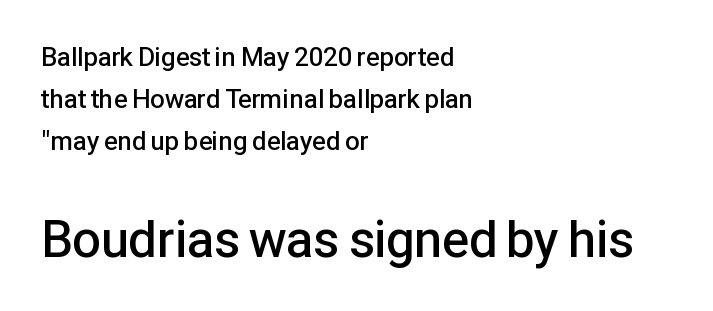
Q: Is the text bold? A: Semi-bold.
Q: Is the text italic (slanted)? A: No, it is upright.
Q: Is the typeface a serif or a sans-serif typeface? A: Sans-serif.
Q: Is the text underlined? A: No.
Q: How is the paragraph aligned? A: Left-aligned.
Q: Is the spacing between letters normal or unusually wide? A: Normal.
Q: Is the spacing between lines tight, normal or loose? A: Normal.
Q: Which block of text is set in a larger size, the first (top) or the second (bottom)? A: The second (bottom) one.
Q: Width (condensed, normal, or wide)? A: Normal.
Q: Stroke contrast? A: Low.
Q: x-height? A: Medium.
Q: Monospaced? A: No.
